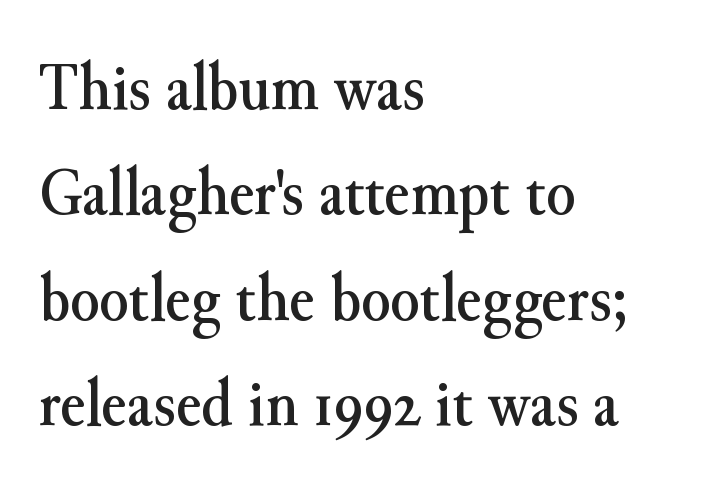
Caption: multi-line text, flush left, ragged right. This sample has the flowing, uneven cadence of proportional lettering. The tracking reads as untouched default to a designer's eye. The rendering shows small feet on the letterforms — a serif design.
